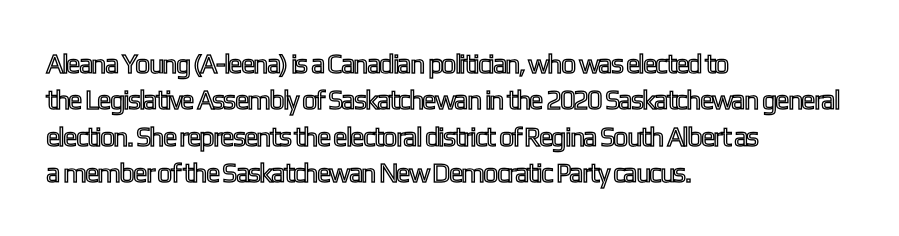
The image shows 27 px text type, upright; set left-aligned, normal line spacing (1.35x), normal letter spacing, not underlined.
